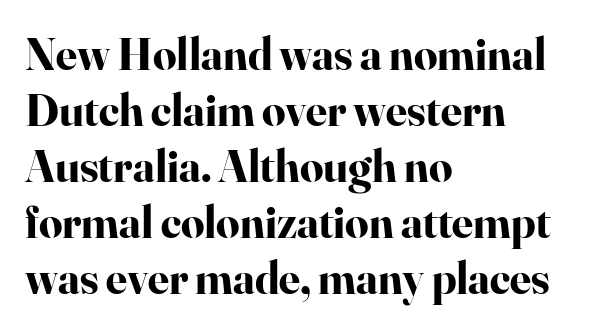
Q: Is the text bold? A: Yes.
Q: Is the text italic (slanted)? A: No, it is upright.
Q: Is the typeface a serif or a sans-serif typeface? A: Serif.
Q: Is the text underlined? A: No.
Q: How is the paragraph aligned? A: Left-aligned.
Q: Is the spacing between letters normal or unusually wide? A: Normal.
Q: Width (condensed, normal, or wide)? A: Normal.
Q: Stroke contrast? A: High.
Q: x-height? A: Small.
Q: Monospaced? A: No.
